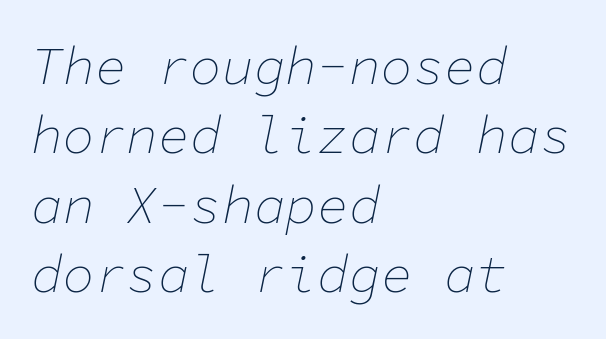
The ragged edge is on the right, which tells us the setting is flush left. How are the letters spaced? Ordinarily, with no added tracking. The whole block is typeset with a tilt. The passage shown is typed in a monospace face where columns stay perfectly aligned. Just letters on the line, the space beneath them empty. A light-to-regular cut is what we see here.
